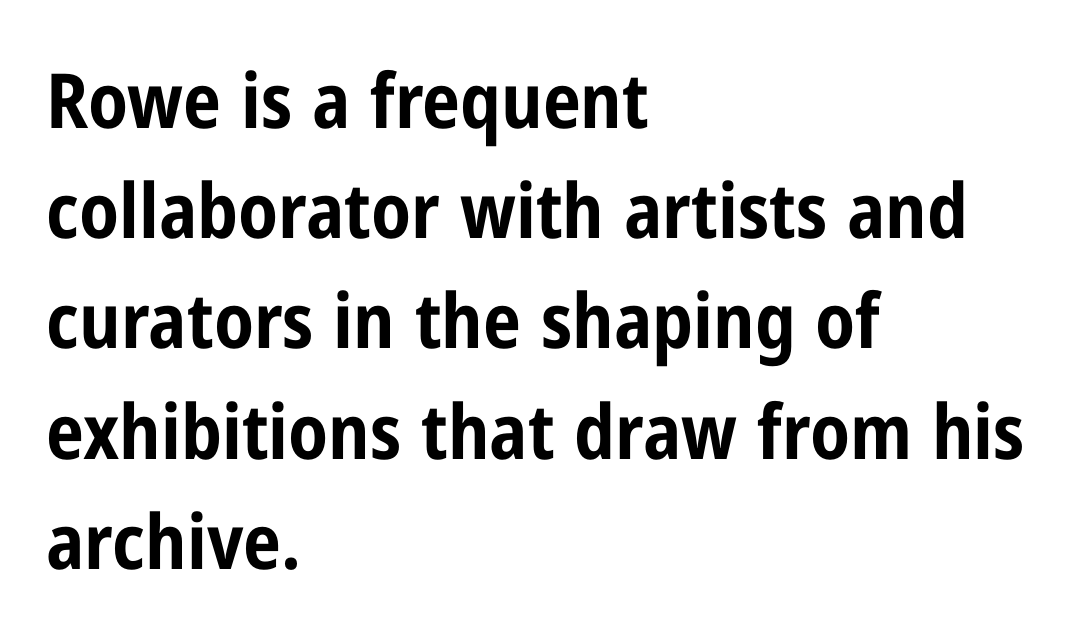
Q: Is the text bold? A: Yes.
Q: Is the text italic (slanted)? A: No, it is upright.
Q: Is the typeface a serif or a sans-serif typeface? A: Sans-serif.
Q: Is the text underlined? A: No.
Q: How is the paragraph aligned? A: Left-aligned.
Q: Is the spacing between letters normal or unusually wide? A: Normal.
Q: Is the spacing between lines tight, normal or loose? A: Normal.
Q: Width (condensed, normal, or wide)? A: Condensed.
Q: Stroke contrast? A: Low.
Q: x-height? A: Medium.
Q: Monospaced? A: No.
